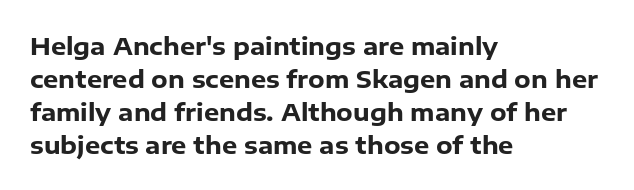
Q: Is the text bold? A: Yes.
Q: Is the text italic (slanted)? A: No, it is upright.
Q: Is the text underlined? A: No.
Q: How is the paragraph aligned? A: Left-aligned.
Q: Is the spacing between letters normal or unusually wide? A: Normal.
Q: Is the spacing between lines tight, normal or loose? A: Normal.
